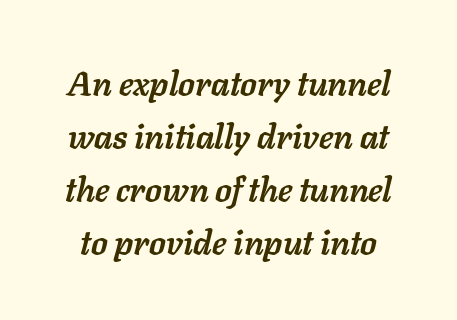
Standard letterfit; no display-style spreading of the glyphs. Spacing verdict: proportional, widths tailored to each character. The typography opts for an oblique posture over an upright one. Check the space under the baseline: it is left empty. Evenly set lines give the paragraph a standard silhouette.
